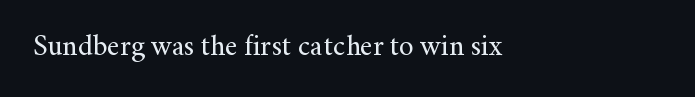
Q: Is the text bold? A: No.
Q: Is the text italic (slanted)? A: No, it is upright.
Q: Is the typeface a serif or a sans-serif typeface? A: Serif.
Q: Is the text underlined? A: No.
Q: How is the paragraph aligned? A: Left-aligned.
Q: Is the spacing between letters normal or unusually wide? A: Normal.
Q: Width (condensed, normal, or wide)? A: Normal.
Q: Stroke contrast? A: Medium.
Q: x-height? A: Small.
Q: Monospaced? A: No.
